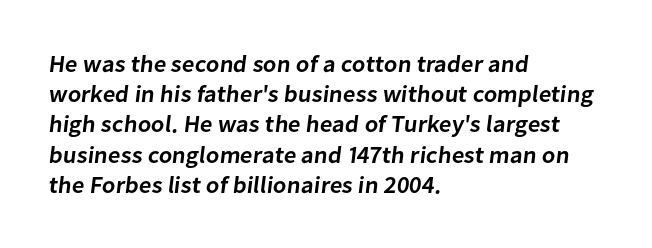
Honestly, there is no underline to notice here at all. Heft: intermediate — a semibold. The space between consecutive lines is moderate. Visually the block forms a straight wall on the left and a jagged coastline on the right. The type is set solid horizontally, with unmodified tracking.
